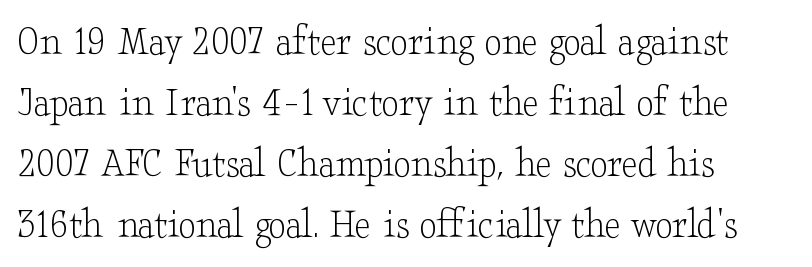
The image shows 44 px light, wide serif type, upright; set left-aligned, normal line spacing (1.39x), normal letter spacing, not underlined; low stroke contrast and a small x-height.
